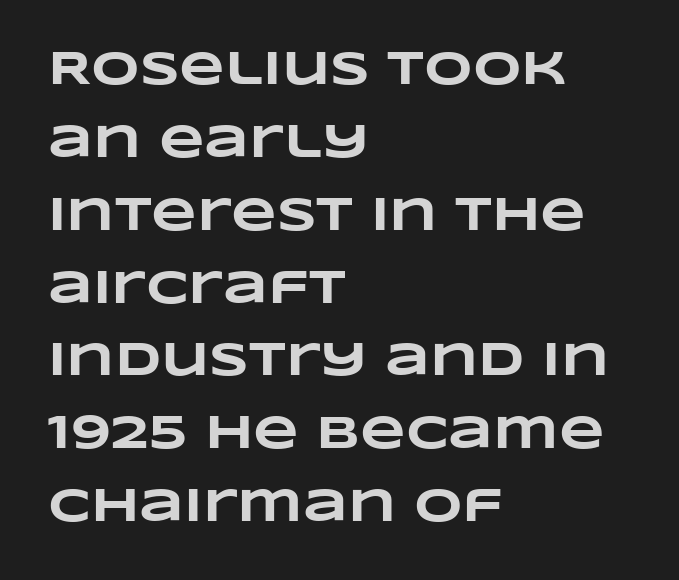
Q: Is the text bold? A: Yes.
Q: Is the text underlined? A: No.
Q: How is the paragraph aligned? A: Left-aligned.
Q: Is the spacing between letters normal or unusually wide? A: Normal.
Q: Is the spacing between lines tight, normal or loose? A: Normal.
Q: Width (condensed, normal, or wide)? A: Wide.
Q: Stroke contrast? A: Low.
Q: x-height? A: Large.
Q: Monospaced? A: No.
